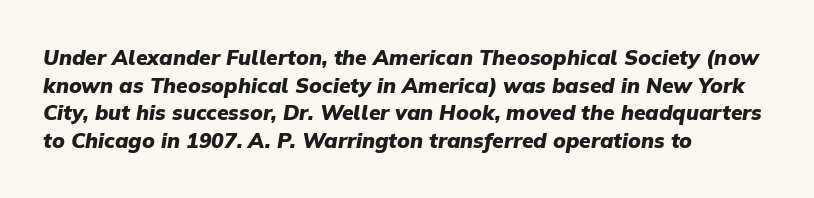
Q: Is the text bold? A: Yes.
Q: Is the text italic (slanted)? A: Yes, it leans right by about 9 degrees.
Q: Is the text underlined? A: No.
Q: How is the paragraph aligned? A: Left-aligned.
Q: Is the spacing between letters normal or unusually wide? A: Normal.
Q: Is the spacing between lines tight, normal or loose? A: Normal.
